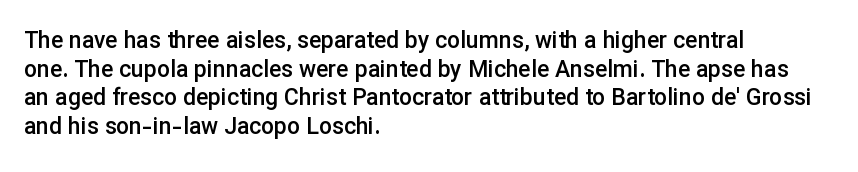
{"italic": "no", "bold": "semi", "underline": "no", "align": "left", "line_spacing": "normal", "line_spacing_ratio": 1.25, "letter_spacing": "normal", "letter_spacing_em": 0.0, "glyph_px": 23}
